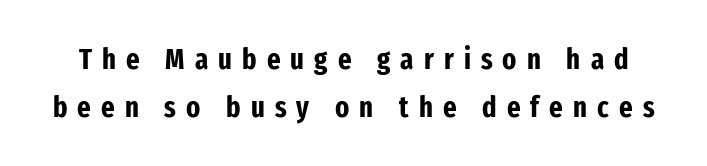
Q: Is the text bold? A: Yes.
Q: Is the text italic (slanted)? A: No, it is upright.
Q: Is the typeface a serif or a sans-serif typeface? A: Sans-serif.
Q: Is the text underlined? A: No.
Q: Is the spacing between letters normal or unusually wide? A: Unusually wide.
Q: Is the spacing between lines tight, normal or loose? A: Normal.
Q: Width (condensed, normal, or wide)? A: Condensed.
Q: Stroke contrast? A: Low.
Q: x-height? A: Medium.
Q: Monospaced? A: No.
